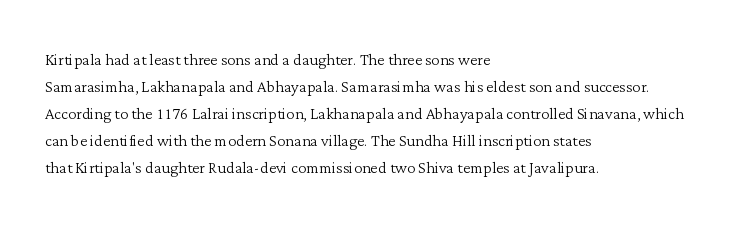
{"italic": "no", "bold": "no", "underline": "no", "align": "left", "line_spacing": "normal", "line_spacing_ratio": 1.28, "letter_spacing": "normal", "letter_spacing_em": 0.0, "glyph_px": 21}
